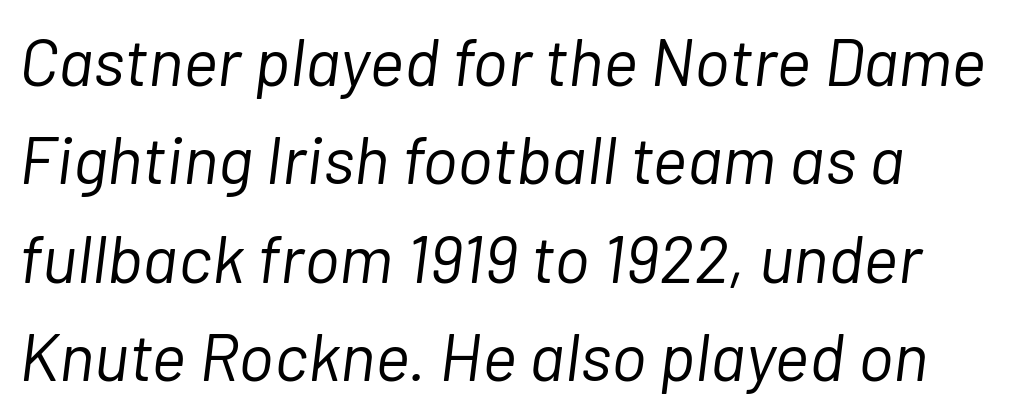
The passage shown stacks its lines at a standard gap. This sample uses an oblique cut, with every glyph tilted off the vertical. Unbolded letterforms with no extra heft. Type without underlining.
